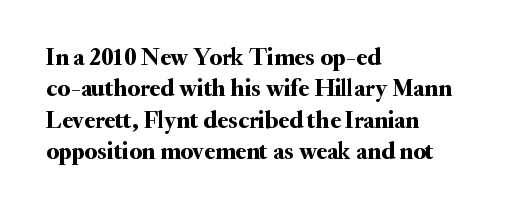
Q: Is the text italic (slanted)? A: No, it is upright.
Q: Is the text underlined? A: No.
Q: How is the paragraph aligned? A: Left-aligned.
Q: Is the spacing between letters normal or unusually wide? A: Normal.
Q: Is the spacing between lines tight, normal or loose? A: Normal.
